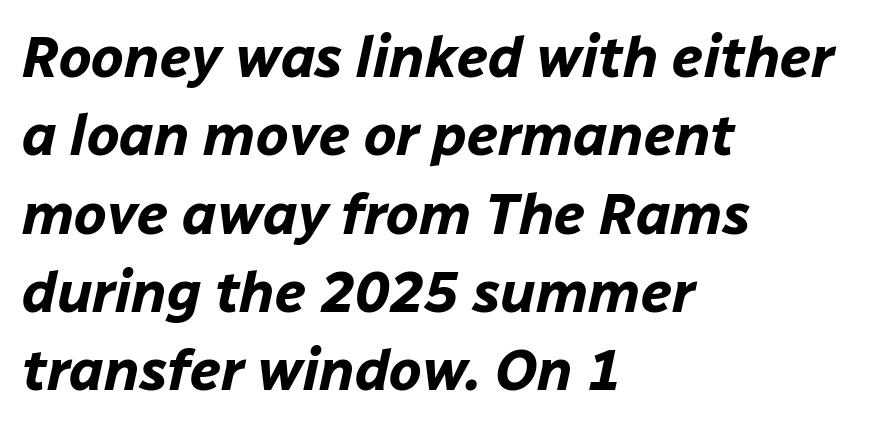
Q: Is the text bold? A: Yes.
Q: Is the text italic (slanted)? A: Yes, it leans right by about 12 degrees.
Q: Is the text underlined? A: No.
Q: How is the paragraph aligned? A: Left-aligned.
Q: Is the spacing between letters normal or unusually wide? A: Normal.
Q: Is the spacing between lines tight, normal or loose? A: Normal.
Q: Width (condensed, normal, or wide)? A: Normal.
Q: Stroke contrast? A: Low.
Q: x-height? A: Medium.
Q: Monospaced? A: No.
